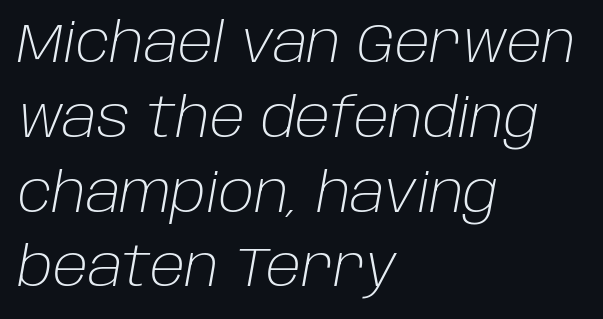
The image shows 55 px light type, italic (leaning right); set left-aligned, normal line spacing (1.36x), normal letter spacing, not underlined; low stroke contrast and a large x-height.
